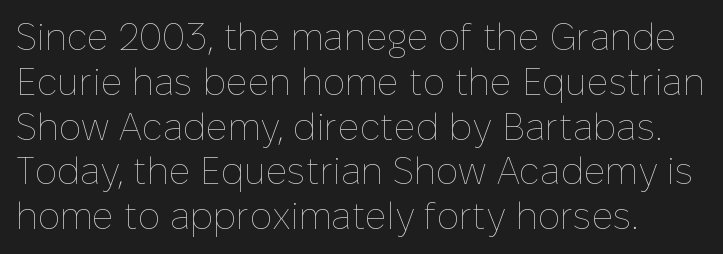
{"italic": "no", "bold": "no", "weight": "thin", "width": "normal", "stroke_contrast": "low", "x_height": "medium", "monospaced": "no", "underline": "no", "line_spacing_ratio": 1.21, "letter_spacing": "normal", "letter_spacing_em": 0.0, "glyph_px": 37}
